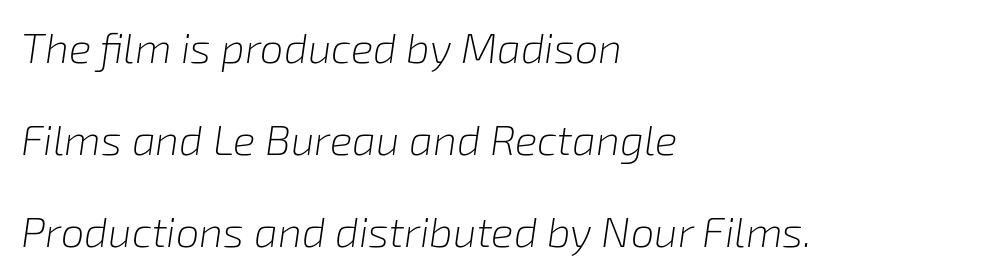
{"italic": "yes", "lean": "right", "slant_degrees": 8, "bold": "no", "weight": "light", "width": "normal", "stroke_contrast": "low", "x_height": "medium", "monospaced": "no", "underline": "no", "align": "left", "line_spacing": "loose", "line_spacing_ratio": 2.19, "letter_spacing": "normal", "letter_spacing_em": 0.0, "glyph_px": 42}
